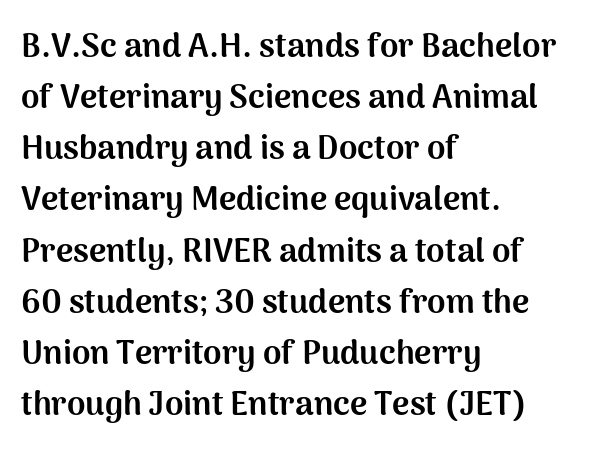
The image shows 33 px bold sans-serif type, upright; set left-aligned, normal line spacing (1.55x), normal letter spacing, not underlined; medium stroke contrast and a medium x-height.
